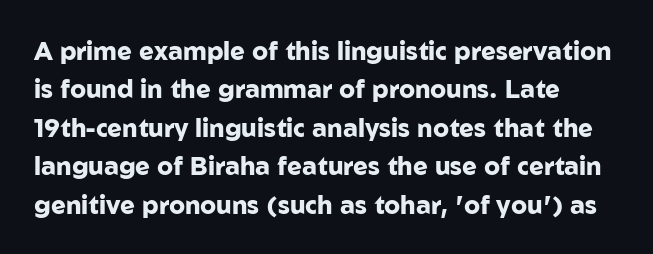
The image shows 25 px bold type, upright; set left-aligned, normal line spacing (1.54x), normal letter spacing, not underlined.
